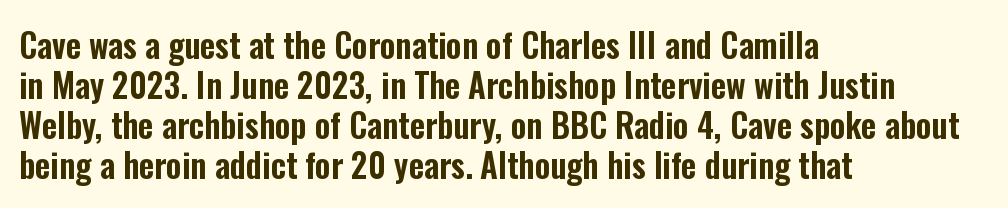
The image shows 33 px condensed sans-serif type, upright; set left-aligned, line spacing 1.21x, normal letter spacing, not underlined; low stroke contrast and a medium x-height.
